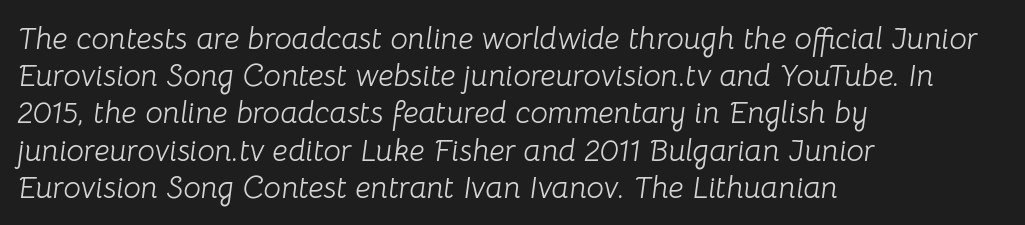
{"italic": "yes", "lean": "right", "slant_degrees": 8, "bold": "no", "weight": "light", "width": "normal", "stroke_contrast": "low", "x_height": "medium", "monospaced": "no", "underline": "no", "align": "left", "line_spacing_ratio": 1.2, "letter_spacing": "normal", "letter_spacing_em": 0.0, "glyph_px": 31}
